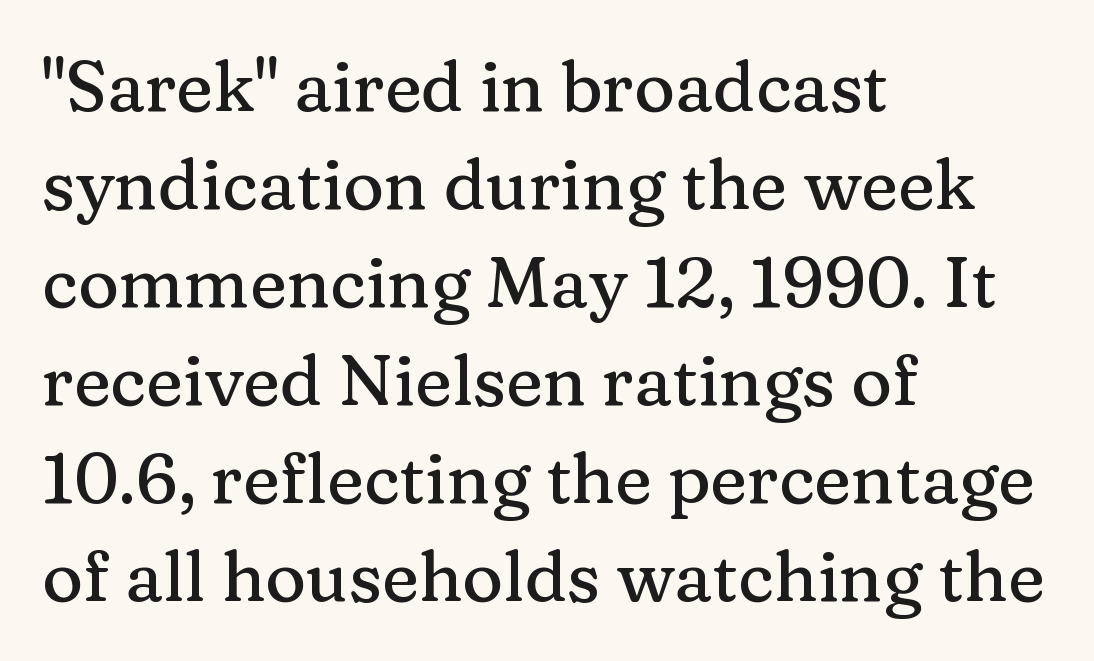
Q: Is the text italic (slanted)? A: No, it is upright.
Q: Is the typeface a serif or a sans-serif typeface? A: Serif.
Q: Is the text underlined? A: No.
Q: How is the paragraph aligned? A: Left-aligned.
Q: Is the spacing between letters normal or unusually wide? A: Normal.
Q: Is the spacing between lines tight, normal or loose? A: Normal.
Q: Width (condensed, normal, or wide)? A: Normal.
Q: Stroke contrast? A: Medium.
Q: x-height? A: Medium.
Q: Monospaced? A: No.
